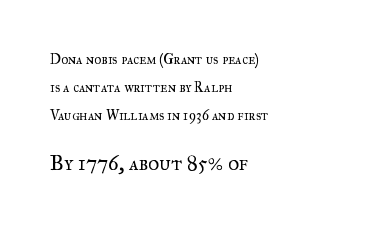
The image shows 21 px text type, upright; set left-aligned, loose line spacing (1.99x), normal letter spacing, not underlined; the second (bottom) block is 1.5x larger.
